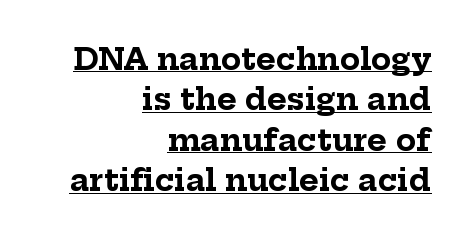
The image shows 30 px bold serif type, upright; set right-aligned, normal line spacing (1.35x), normal letter spacing, underlined; low stroke contrast and a medium x-height.
